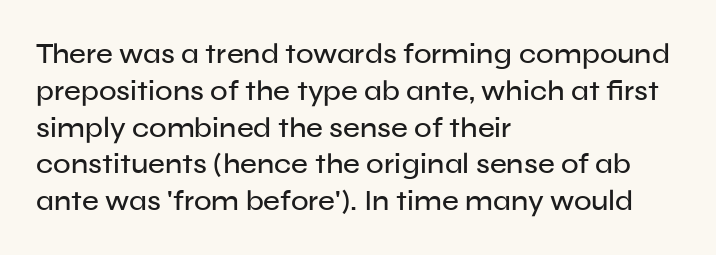
The image shows 29 px sans-serif type, upright; set left-aligned, normal line spacing (1.27x), normal letter spacing, not underlined; low stroke contrast and a medium x-height.
